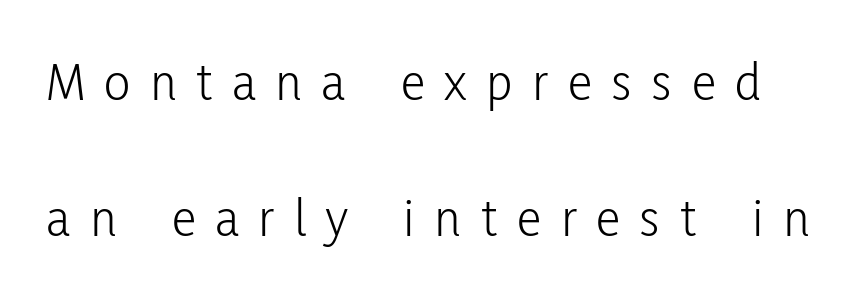
Think of a printed novel: that variable character pitch is what you see here. Reading down the column, the eye jumps a long way to each next line. Weight: in the light-to-regular range. The typography opts for an upright posture over an oblique one. Tracking here is generous; glyphs stand well apart from one another. Only glyphs here, with clear space below each row.
